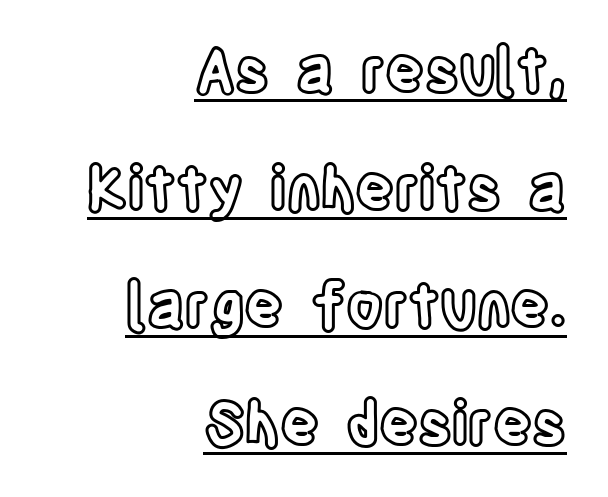
Q: Is the text italic (slanted)? A: No, it is upright.
Q: Is the text underlined? A: Yes.
Q: How is the paragraph aligned? A: Right-aligned.
Q: Is the spacing between letters normal or unusually wide? A: Normal.
Q: Is the spacing between lines tight, normal or loose? A: Loose.
Q: Width (condensed, normal, or wide)? A: Condensed.
Q: x-height? A: Large.
Q: Monospaced? A: No.
